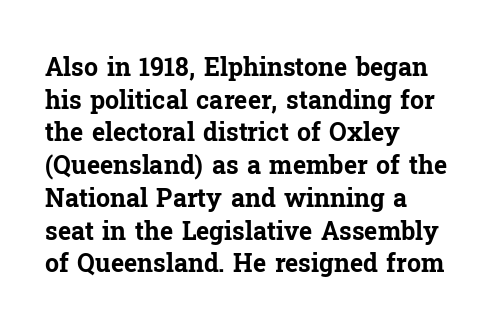
{"italic": "no", "bold": "yes", "underline": "no", "align": "left", "line_spacing": "normal", "line_spacing_ratio": 1.31, "letter_spacing": "normal", "letter_spacing_em": 0.0, "glyph_px": 25}
